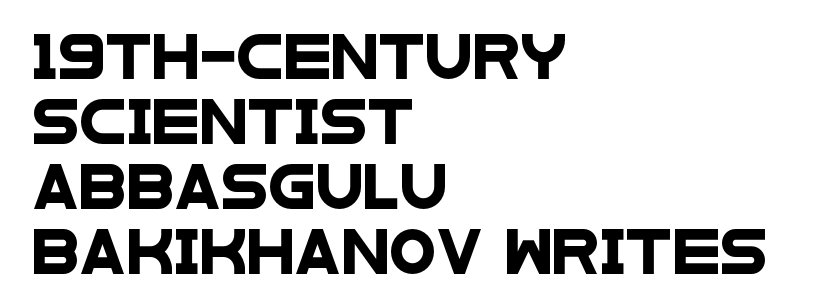
The image shows 43 px wide sans-serif type; set left-aligned, normal line spacing (1.51x), normal letter spacing, not underlined; low stroke contrast and a large x-height.
